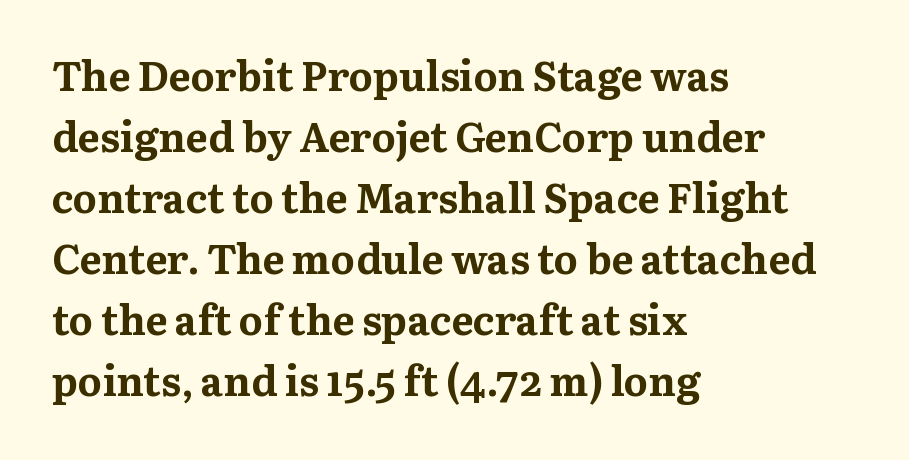
{"serif": "yes", "italic": "no", "bold": "yes", "weight": "bold", "width": "normal", "stroke_contrast": "medium", "x_height": "medium", "monospaced": "no", "underline": "no", "align": "left", "line_spacing": "normal", "line_spacing_ratio": 1.49, "letter_spacing": "normal", "letter_spacing_em": 0.0, "glyph_px": 41}
